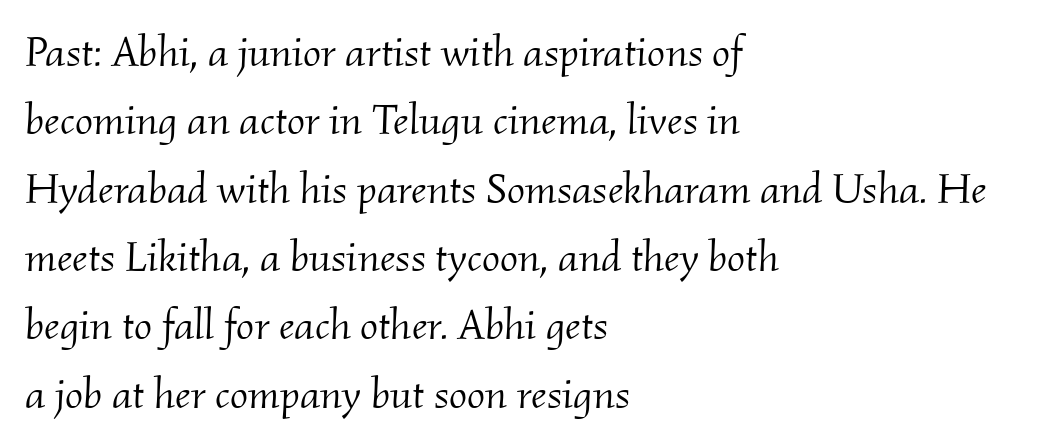
{"serif": "yes", "italic": "yes", "lean": "right", "slant_degrees": 2, "bold": "no", "weight": "light", "width": "normal", "stroke_contrast": "medium", "x_height": "small", "monospaced": "no", "underline": "no", "align": "left", "line_spacing": "normal", "line_spacing_ratio": 1.59, "letter_spacing": "normal", "letter_spacing_em": 0.0, "glyph_px": 43}
